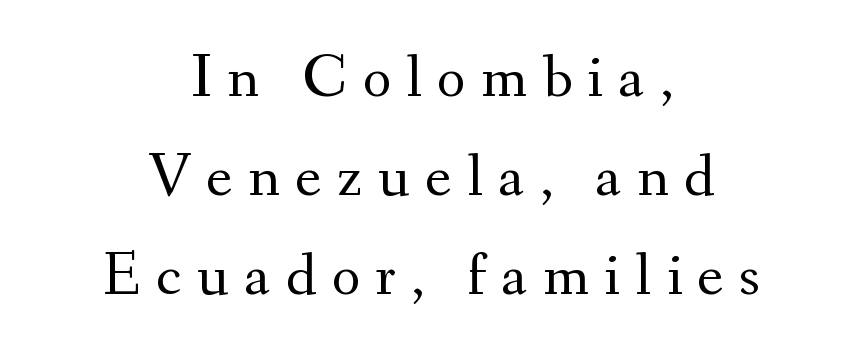
{"serif": "yes", "italic": "no", "bold": "no", "weight": "regular", "width": "normal", "stroke_contrast": "medium", "x_height": "small", "monospaced": "no", "underline": "no", "align": "center", "line_spacing": "normal", "line_spacing_ratio": 1.6, "letter_spacing": "wide", "letter_spacing_em": 0.25, "glyph_px": 62}
